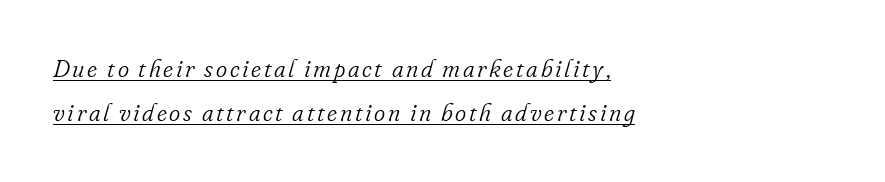
The image shows 24 px text type, italic (leaning right); set left-aligned, line spacing 1.85x, underlined.
